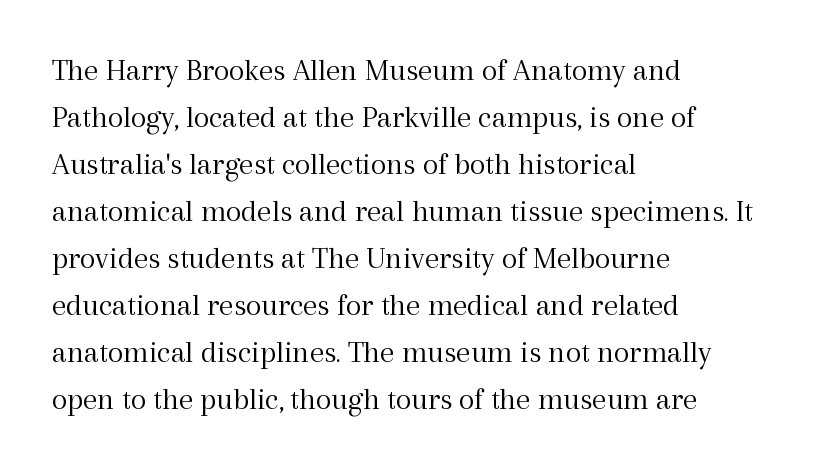
The image shows 32 px light serif type, upright; set left-aligned, normal line spacing (1.47x), normal letter spacing, not underlined; a medium x-height.
